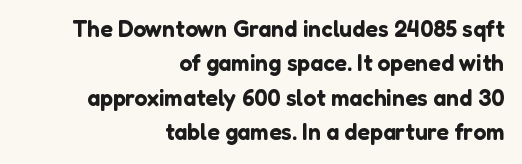
The image shows 23 px text type, upright; set right-aligned, normal line spacing (1.5x), normal letter spacing, not underlined.
